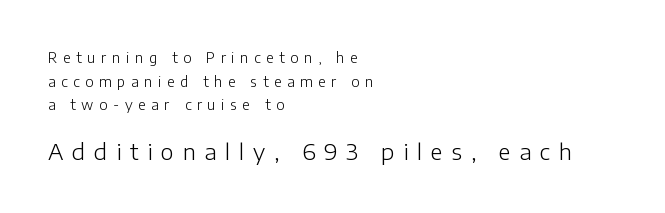
The characters are drawn with everyday or finer stroke widths. The passage shown stacks its lines at a standard gap. Type without underlining. Visually, the bottom section dominates because its glyphs are scaled up.
